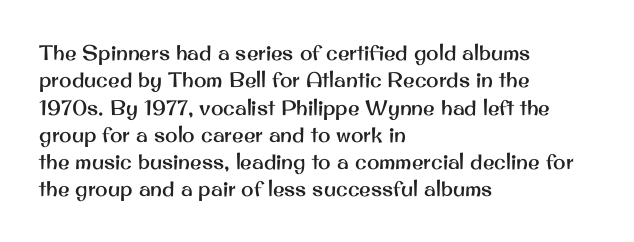
{"italic": "no", "underline": "no", "align": "left", "line_spacing": "normal", "line_spacing_ratio": 1.3, "letter_spacing": "normal", "letter_spacing_em": 0.0, "glyph_px": 21}
